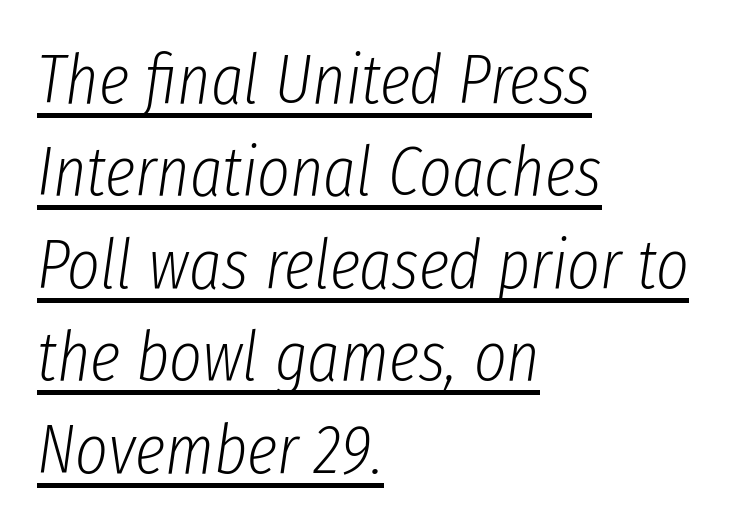
The sample's only ornament is a line tracing under the words. Rendered with sloped, italic letterforms. Leading: standard. Do the characters align in a grid? No, the font is proportional. Observe the ordinary spacing: letters are neighbours, not strangers. Letters have the restrained weight of plain body copy at most.
